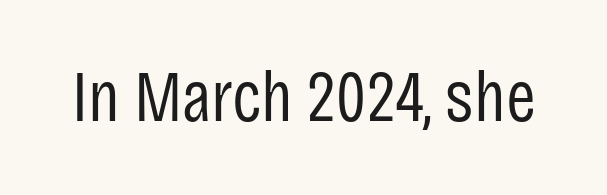
Q: Is the text bold? A: No.
Q: Is the text italic (slanted)? A: No, it is upright.
Q: Is the typeface a serif or a sans-serif typeface? A: Sans-serif.
Q: Is the text underlined? A: No.
Q: Is the spacing between letters normal or unusually wide? A: Normal.
Q: Width (condensed, normal, or wide)? A: Condensed.
Q: Stroke contrast? A: Low.
Q: x-height? A: Large.
Q: Monospaced? A: No.
